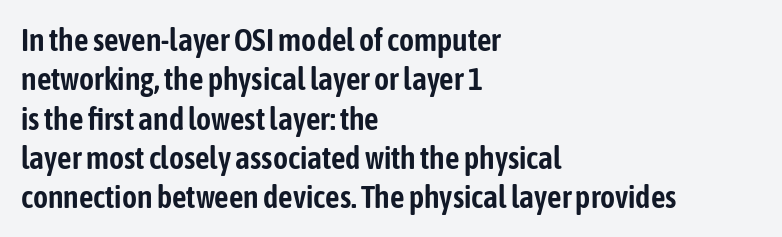
Q: Is the text italic (slanted)? A: No, it is upright.
Q: Is the typeface a serif or a sans-serif typeface? A: Sans-serif.
Q: Is the text underlined? A: No.
Q: How is the paragraph aligned? A: Left-aligned.
Q: Is the spacing between letters normal or unusually wide? A: Normal.
Q: Width (condensed, normal, or wide)? A: Condensed.
Q: Stroke contrast? A: Low.
Q: x-height? A: Medium.
Q: Monospaced? A: No.
